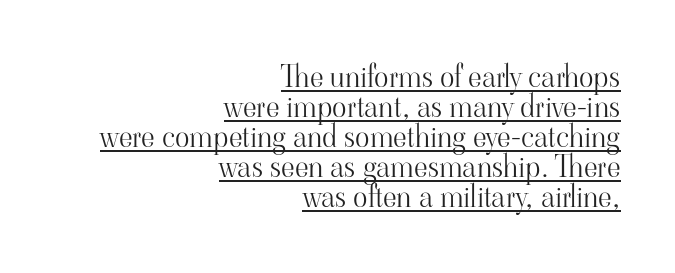
Reading down the block, your eye finds every line finishing at a fixed right position. This sample uses plain, unmodified letter spacing. Type style note: has serifs. The rendered words wear a rule along their underside. These lines huddle together more closely than default settings would place them. This is the regular roman posture of the typeface.
